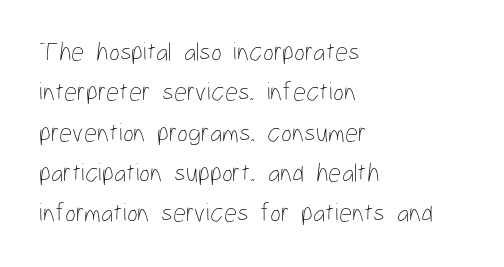
The image shows 26 px text type, upright; set left-aligned, normal line spacing (1.55x), normal letter spacing, not underlined.
